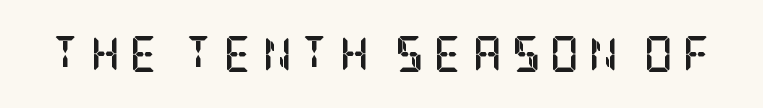
The image shows 36 px semibold, condensed serif type, upright; set unusually wide letter spacing (+0.26 em), not underlined; low stroke contrast and a large x-height.
